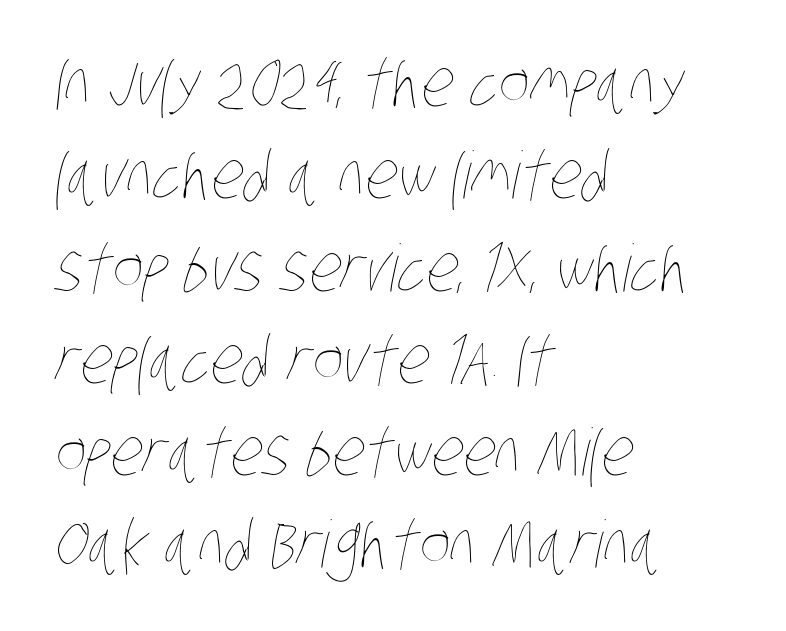
{"bold": "no", "weight": "thin", "width": "condensed", "stroke_contrast": "low", "x_height": "large", "monospaced": "no", "underline": "no", "align": "left", "line_spacing": "normal", "line_spacing_ratio": 1.42, "letter_spacing": "normal", "letter_spacing_em": 0.0, "glyph_px": 65}
